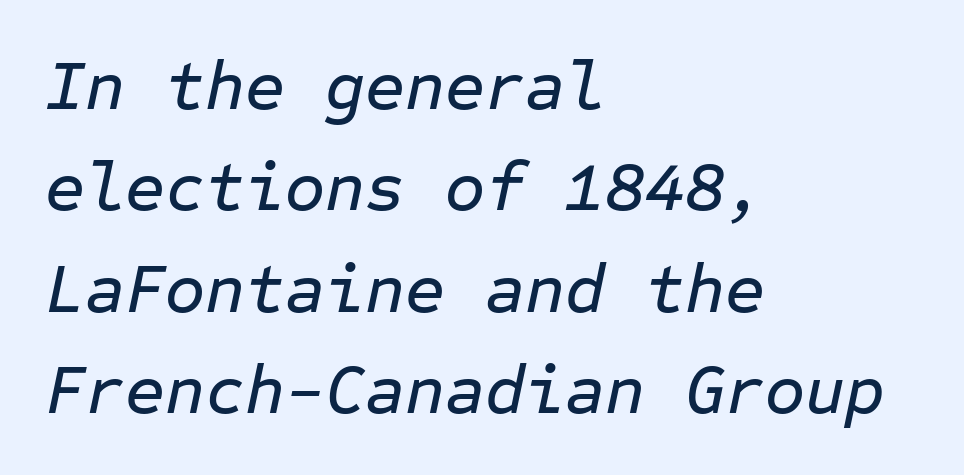
These lines are rendered in a fixed-pitch font. The vertical gap from one line to the next is medium. Decoration check: the copy has no underline. Observe the lean: these are italic letterforms. Leftover space on each line is placed entirely after the last word.
